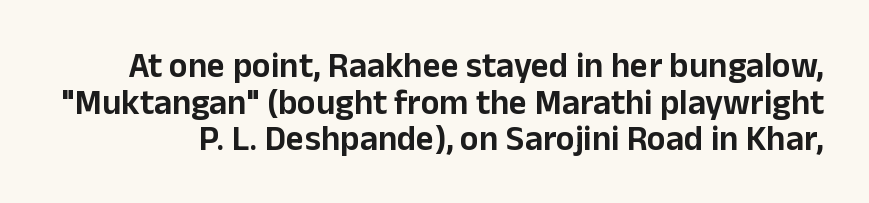
{"serif": "no", "italic": "no", "width": "normal", "stroke_contrast": "low", "x_height": "medium", "monospaced": "no", "underline": "no", "line_spacing": "tight", "line_spacing_ratio": 1.05, "letter_spacing": "normal", "letter_spacing_em": 0.0, "glyph_px": 35}
